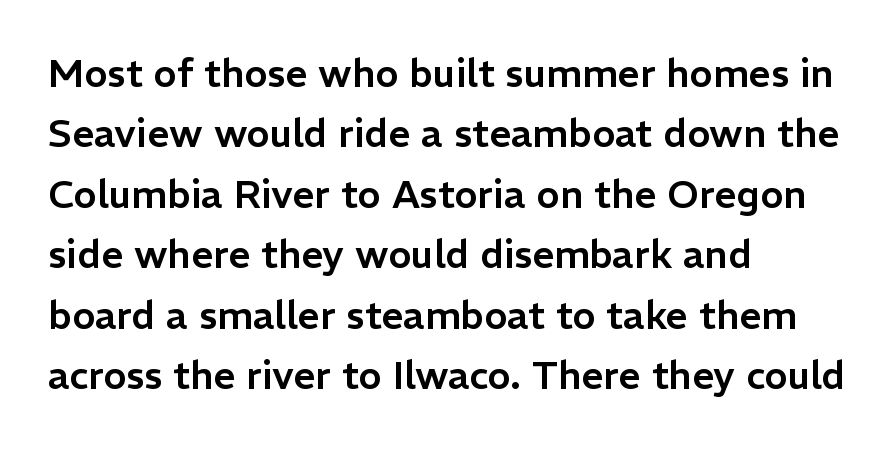
{"serif": "no", "italic": "no", "width": "normal", "stroke_contrast": "low", "x_height": "medium", "monospaced": "no", "underline": "no", "align": "left", "line_spacing": "normal", "line_spacing_ratio": 1.55, "letter_spacing": "normal", "letter_spacing_em": 0.0, "glyph_px": 39}
